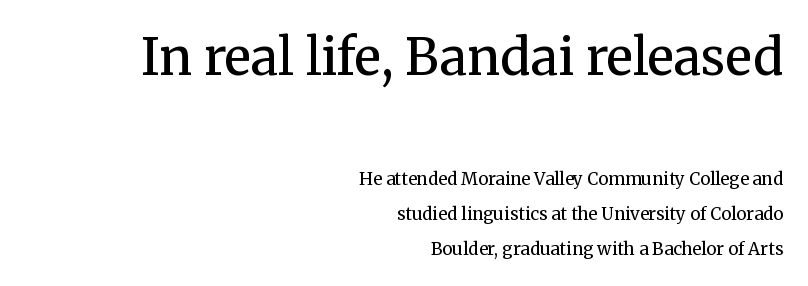
{"serif": "yes", "italic": "no", "bold": "no", "weight": "regular", "width": "normal", "stroke_contrast": "medium", "x_height": "medium", "monospaced": "no", "underline": "no", "align": "right", "line_spacing": "loose", "line_spacing_ratio": 2.06, "letter_spacing": "normal", "letter_spacing_em": 0.0, "larger_block": "first", "size_ratio": 2.94, "glyph_px": 50}
